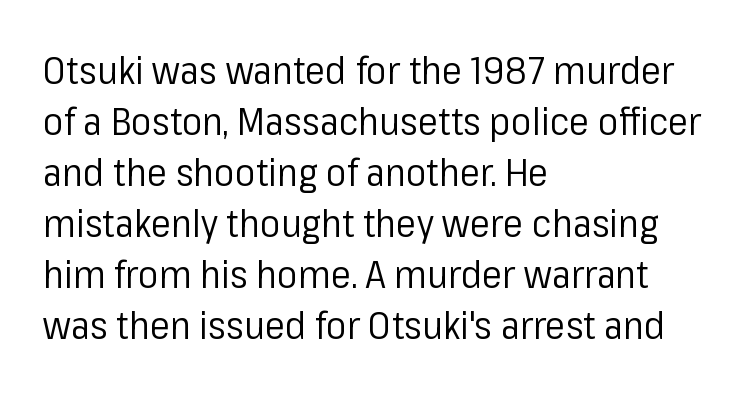
Q: Is the text bold? A: No.
Q: Is the text italic (slanted)? A: No, it is upright.
Q: Is the typeface a serif or a sans-serif typeface? A: Sans-serif.
Q: Is the text underlined? A: No.
Q: How is the paragraph aligned? A: Left-aligned.
Q: Is the spacing between letters normal or unusually wide? A: Normal.
Q: Is the spacing between lines tight, normal or loose? A: Normal.
Q: Width (condensed, normal, or wide)? A: Normal.
Q: Stroke contrast? A: Low.
Q: x-height? A: Medium.
Q: Monospaced? A: No.
